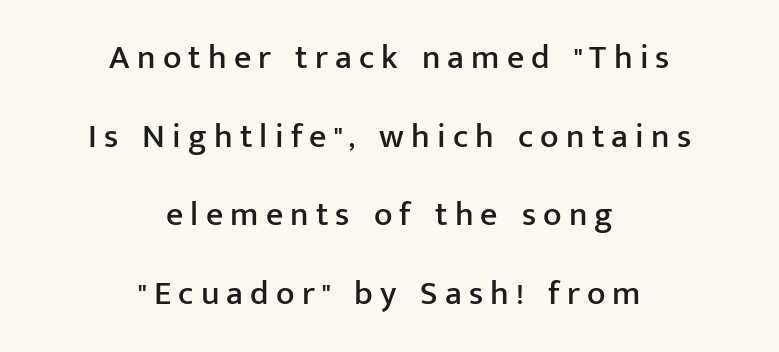
Unlike italic type, these characters show no tilt at all. These lines stand farther apart than default settings would place them. Does extra space separate the letters? Yes, quite a lot of it. Caption: multi-line text, centered on the measure.
